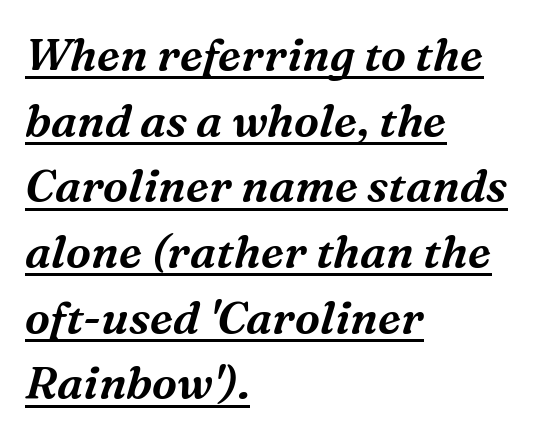
{"serif": "yes", "italic": "yes", "lean": "right", "slant_degrees": 16, "width": "normal", "stroke_contrast": "medium", "x_height": "medium", "monospaced": "no", "underline": "yes", "align": "left", "line_spacing": "normal", "line_spacing_ratio": 1.46, "letter_spacing": "normal", "letter_spacing_em": 0.0, "glyph_px": 45}
